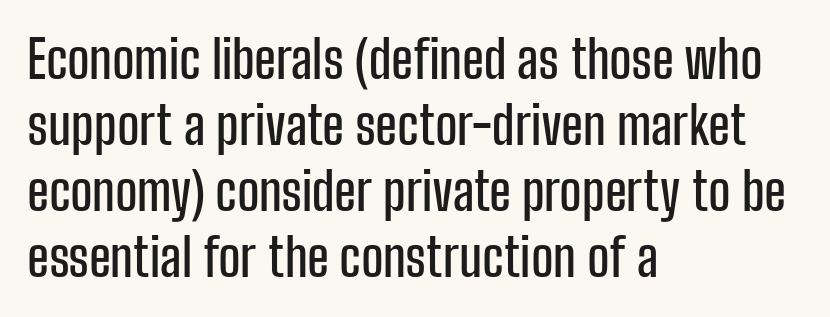
The image shows 52 px condensed sans-serif type, upright; set left-aligned, normal line spacing (1.27x), normal letter spacing, not underlined; low stroke contrast and a medium x-height.
